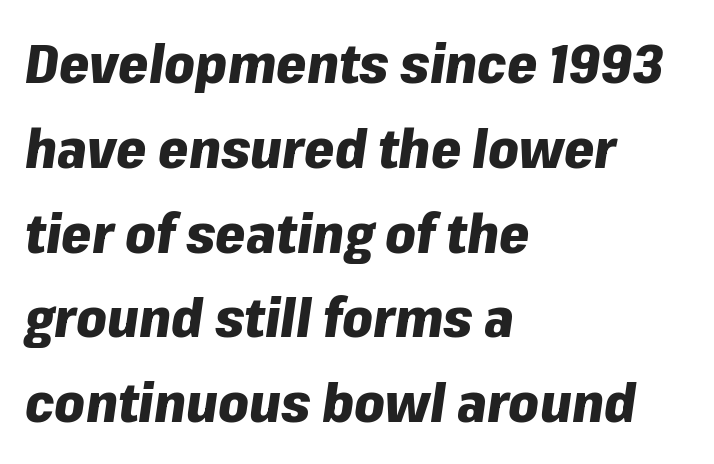
Short note: letters normally spaced. The zone under the glyphs is completely vacant. This sample uses an oblique cut, with every glyph tilted off the vertical. Looks like regular typesetting: each glyph gets only the width it needs.
